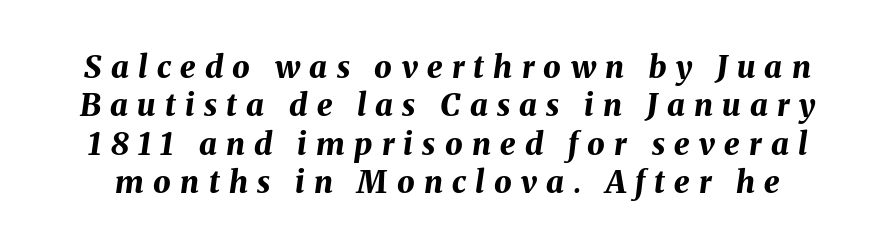
{"italic": "yes", "lean": "right", "slant_degrees": 8, "bold": "yes", "weight": "bold", "width": "normal", "stroke_contrast": "medium", "x_height": "medium", "monospaced": "no", "underline": "no", "line_spacing_ratio": 1.24, "letter_spacing": "wide", "letter_spacing_em": 0.3, "glyph_px": 31}
